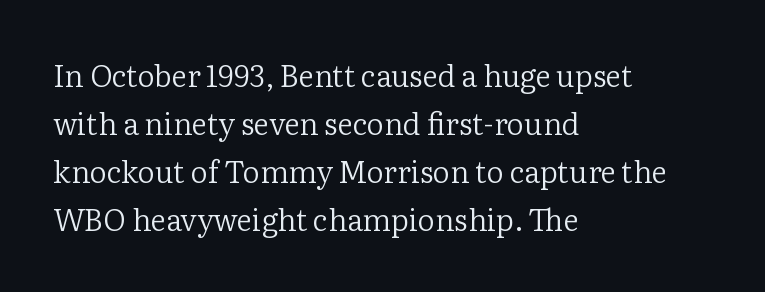
{"serif": "yes", "italic": "no", "bold": "no", "weight": "regular", "width": "normal", "stroke_contrast": "low", "x_height": "medium", "monospaced": "no", "underline": "no", "align": "left", "line_spacing": "normal", "line_spacing_ratio": 1.6, "letter_spacing": "normal", "letter_spacing_em": 0.0, "glyph_px": 30}
